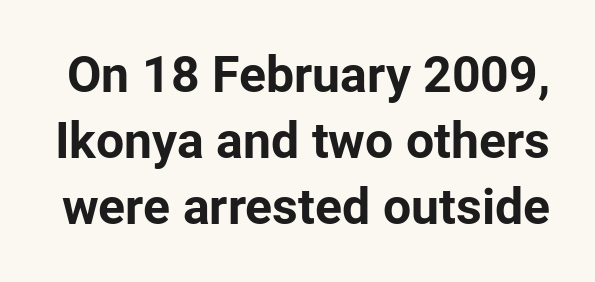
Check where the strokes stop: nothing finishes them off — pure sans. Ascenders rise straight up at ninety degrees. Character widths vary here, with narrow letters taking less room than wide ones. Honestly, the letter spacing is just normal — you wouldn't notice it. A clean baseline with only descenders dipping below it.
